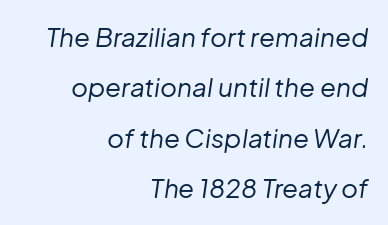
The image shows 26 px text type, italic (leaning right); set right-aligned, loose line spacing (1.94x), normal letter spacing, not underlined.
